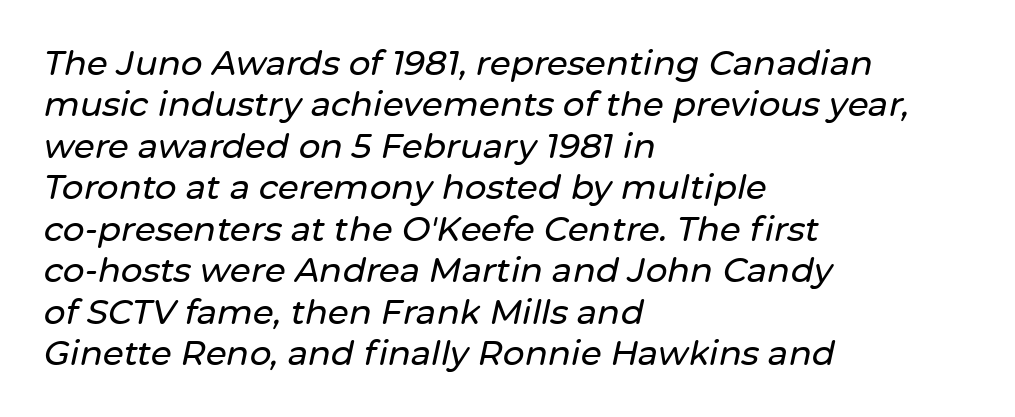
Words float on clear page, feet unadorned. There's an unmistakable incline to the writing here. Casual observation: everything's shoved over to the left. Here the designer chose a conventional face with non-uniform glyph widths. What stands out about the letter spacing? Nothing — it is the standard amount.
